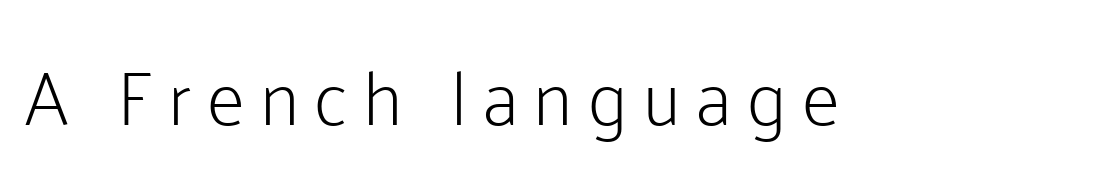
Is there any slant? The stems are plumb. Stroke thickness stays within the range of a standard reading face or lighter. This is sans-serif lettering, the kind often seen on screens and signage. The string is rendered with underlining switched off.
